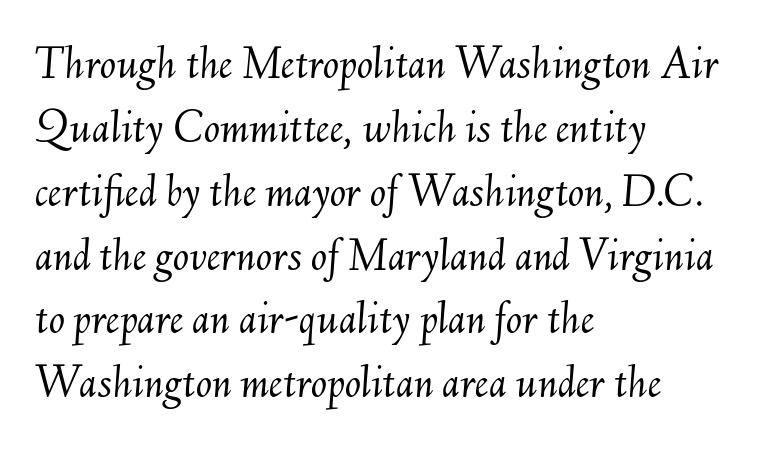
{"italic": "yes", "lean": "right", "slant_degrees": 6, "bold": "no", "weight": "light", "width": "normal", "stroke_contrast": "medium", "x_height": "small", "monospaced": "no", "underline": "no", "align": "left", "line_spacing": "normal", "line_spacing_ratio": 1.33, "letter_spacing": "normal", "letter_spacing_em": 0.0, "glyph_px": 48}
